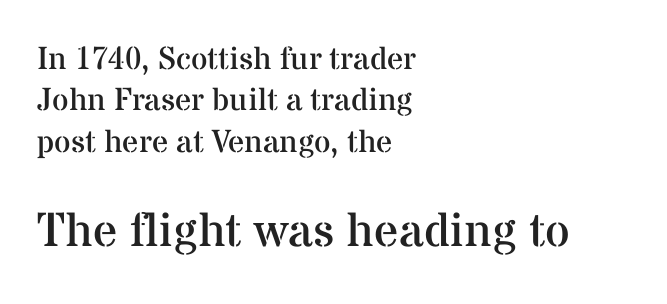
Does the leading feel generous? No, just average. Serifs: yes, visible at the terminals of the letterforms. The font sits on the lighter half of the weight spectrum, regular included. Here the designer chose a conventional face with non-uniform glyph widths. Larger block? The one below; the one above is distinctly smaller.
